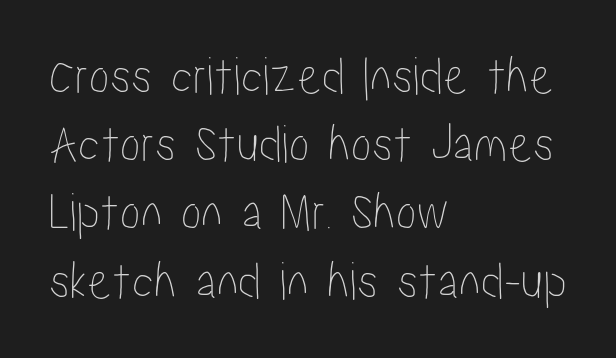
The image shows 55 px condensed type, upright; set left-aligned, line spacing 1.24x, normal letter spacing, not underlined; low stroke contrast and a medium x-height.
